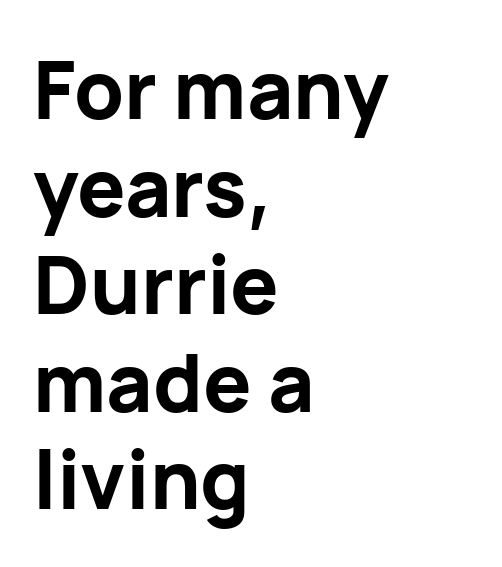
{"serif": "no", "italic": "no", "bold": "yes", "weight": "bold", "width": "normal", "stroke_contrast": "low", "x_height": "medium", "monospaced": "no", "underline": "no", "align": "left", "line_spacing_ratio": 1.22, "letter_spacing": "normal", "letter_spacing_em": 0.0, "glyph_px": 80}
